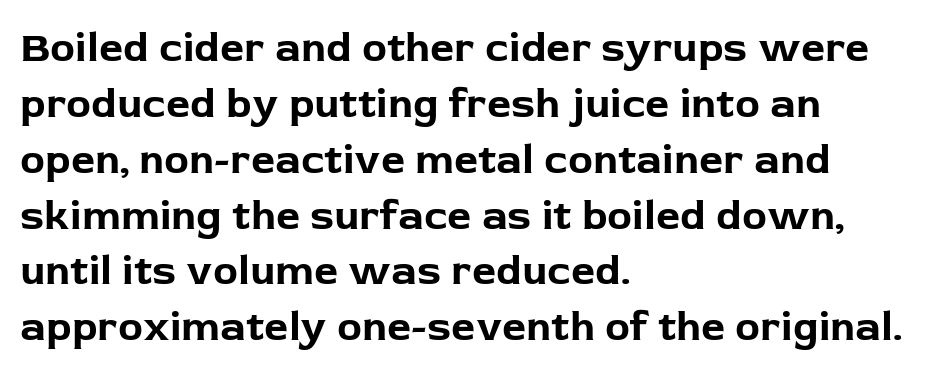
The gaps between neighbouring characters are ordinary and unremarkable. Short and long lines alike share a common starting point at left. Letterform terminals end flat and unadorned throughout the passage. Decoration check: the copy has no underline. Upright lettering throughout.
